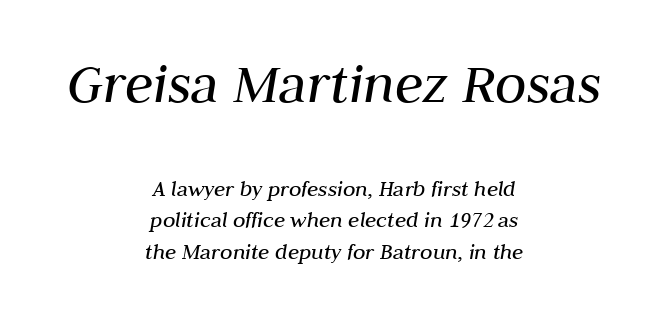
The image shows 58 px regular-weight type, italic (leaning right); set centered, normal line spacing (1.37x), normal letter spacing, not underlined; the first (top) block is 2.52x larger; medium stroke contrast and a medium x-height.
